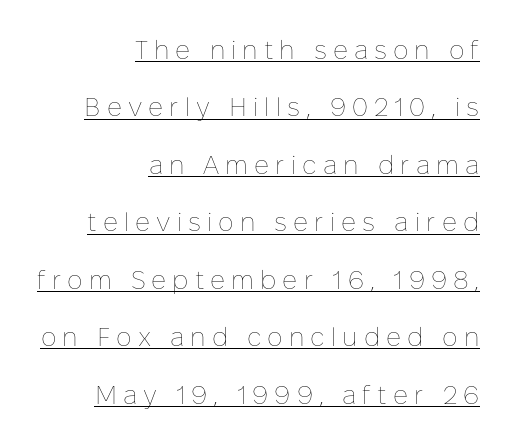
Vertical spacing — loose. Italic? Not at all — the glyphs are vertical. On a weight scale, this lands at 450 or below. Observe the wide spacing: letters keep a clear distance from each other.
